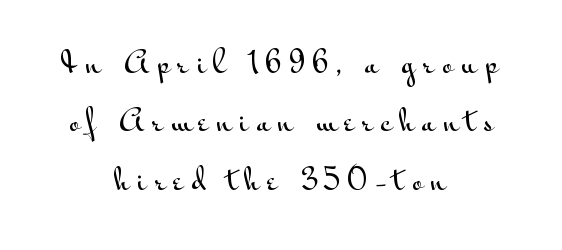
The image shows 30 px wide sans-serif type; set centered, loose line spacing (1.95x), unusually wide letter spacing (+0.26 em), not underlined; medium stroke contrast and a small x-height.
